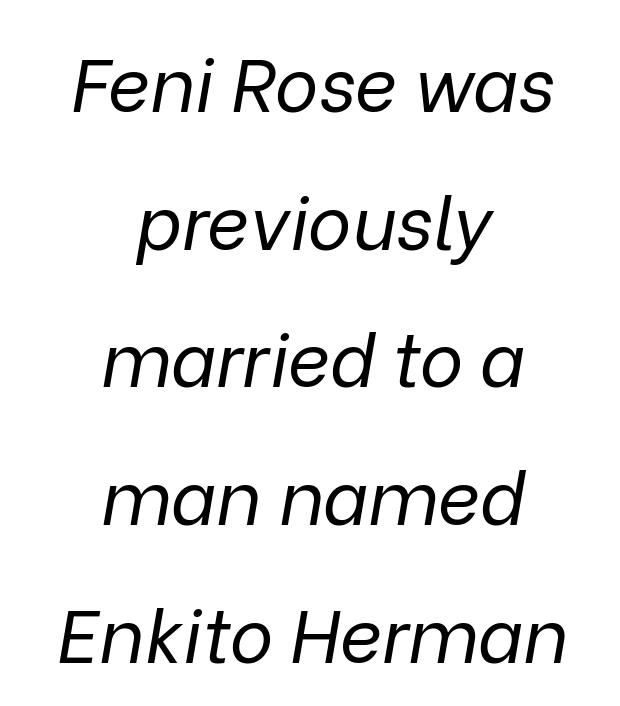
{"italic": "yes", "lean": "right", "slant_degrees": 9, "bold": "no", "weight": "regular", "width": "normal", "stroke_contrast": "low", "x_height": "medium", "monospaced": "no", "underline": "no", "align": "center", "line_spacing_ratio": 1.86, "letter_spacing": "normal", "letter_spacing_em": 0.0, "glyph_px": 74}
